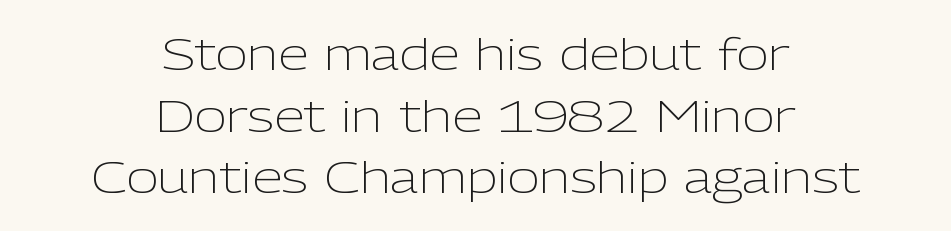
This sample is center-justified, so both line endings float freely. Rows of type keep a routine distance in the vertical direction. Letters rest on an invisible, unmarked baseline. Upright lettering throughout.
